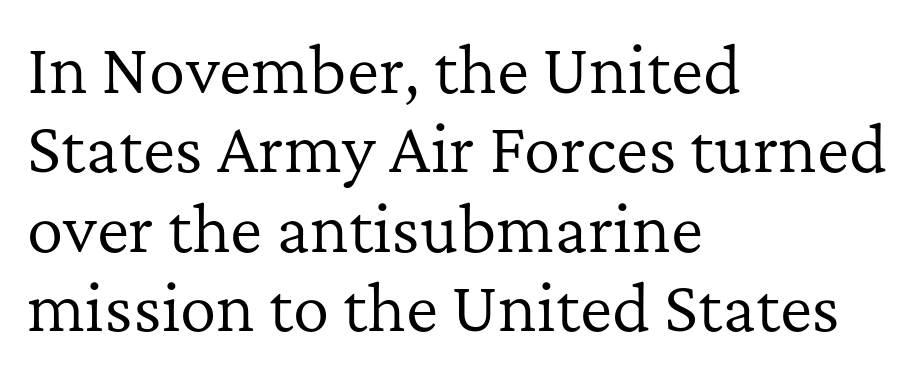
Rendered with straight, roman letterforms. Letter spacing: default. Evenly set lines give the paragraph a standard silhouette. You could not count columns in this text — the font is proportionally spaced. These lines stack with their left ends in a neat column. Is the type heavy? It reads as light-to-regular instead.
